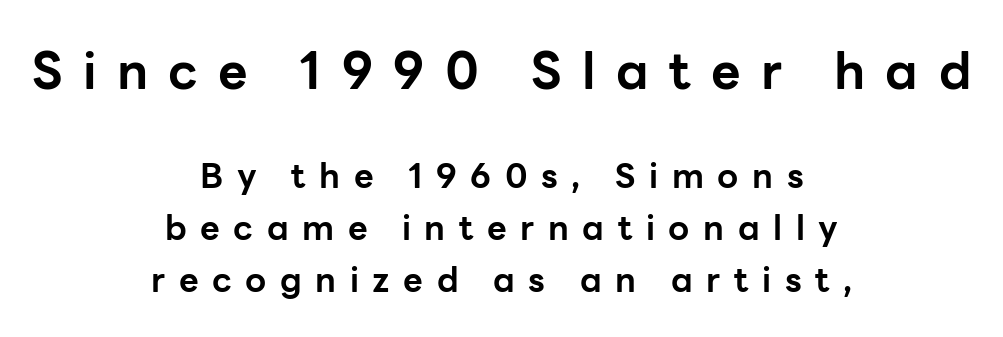
Q: Is the text bold? A: Yes.
Q: Is the text italic (slanted)? A: No, it is upright.
Q: Is the typeface a serif or a sans-serif typeface? A: Sans-serif.
Q: Is the text underlined? A: No.
Q: How is the paragraph aligned? A: Centered.
Q: Is the spacing between letters normal or unusually wide? A: Unusually wide.
Q: Is the spacing between lines tight, normal or loose? A: Normal.
Q: Which block of text is set in a larger size, the first (top) or the second (bottom)? A: The first (top) one.
Q: Width (condensed, normal, or wide)? A: Normal.
Q: Stroke contrast? A: Low.
Q: x-height? A: Medium.
Q: Monospaced? A: No.
